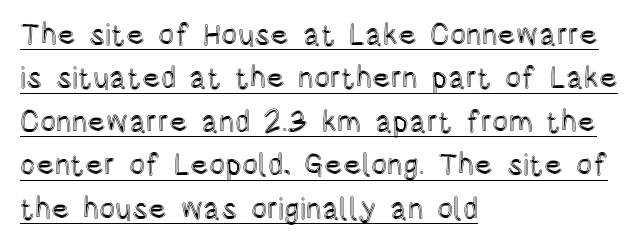
Q: Is the text italic (slanted)? A: No, it is upright.
Q: Is the text underlined? A: Yes.
Q: How is the paragraph aligned? A: Left-aligned.
Q: Is the spacing between letters normal or unusually wide? A: Normal.
Q: Is the spacing between lines tight, normal or loose? A: Normal.
Q: Width (condensed, normal, or wide)? A: Condensed.
Q: x-height? A: Large.
Q: Monospaced? A: No.
